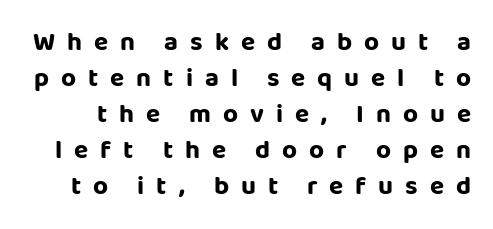
The image shows 26 px bold type, upright; set normal line spacing (1.38x), unusually wide letter spacing (+0.46 em), not underlined.
